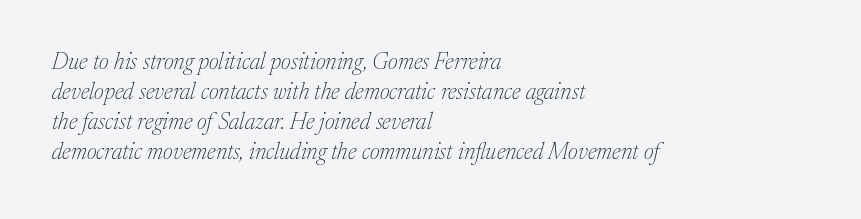
Q: Is the text bold? A: No.
Q: Is the text italic (slanted)? A: Yes, it leans right by about 17 degrees.
Q: Is the text underlined? A: No.
Q: How is the paragraph aligned? A: Left-aligned.
Q: Is the spacing between letters normal or unusually wide? A: Normal.
Q: Is the spacing between lines tight, normal or loose? A: Normal.
